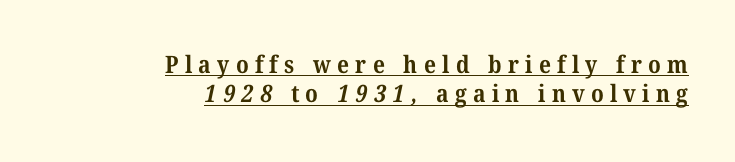
Q: Is the text bold? A: Yes.
Q: Is the text underlined? A: Yes.
Q: How is the paragraph aligned? A: Right-aligned.
Q: Is the spacing between letters normal or unusually wide? A: Unusually wide.
